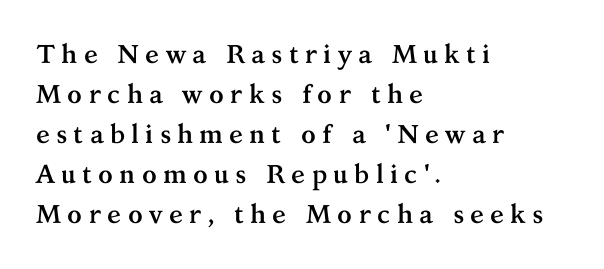
{"italic": "no", "bold": "yes", "underline": "no", "align": "left", "line_spacing": "normal", "line_spacing_ratio": 1.54, "letter_spacing": "wide", "letter_spacing_em": 0.23, "glyph_px": 26}
